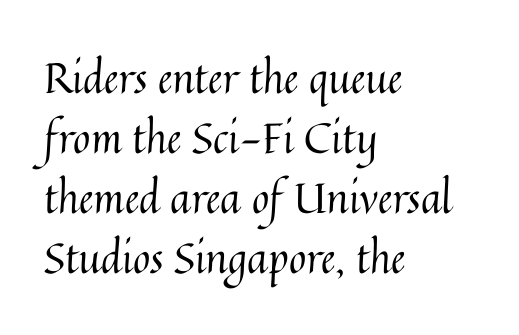
Q: Is the text bold? A: No.
Q: Is the text italic (slanted)? A: Yes.
Q: Is the text underlined? A: No.
Q: How is the paragraph aligned? A: Left-aligned.
Q: Is the spacing between letters normal or unusually wide? A: Normal.
Q: Is the spacing between lines tight, normal or loose? A: Normal.
Q: Width (condensed, normal, or wide)? A: Normal.
Q: Stroke contrast? A: Medium.
Q: x-height? A: Medium.
Q: Monospaced? A: No.
